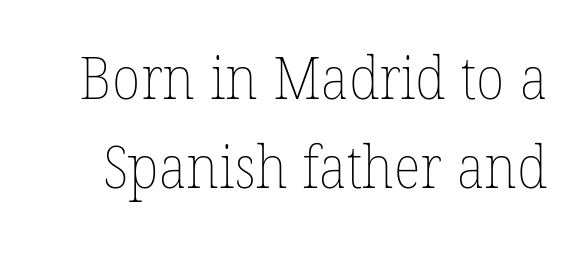
Q: Is the text bold? A: No.
Q: Is the text underlined? A: No.
Q: Is the spacing between letters normal or unusually wide? A: Normal.
Q: Is the spacing between lines tight, normal or loose? A: Normal.
Q: Width (condensed, normal, or wide)? A: Normal.
Q: Stroke contrast? A: Low.
Q: x-height? A: Medium.
Q: Monospaced? A: No.
